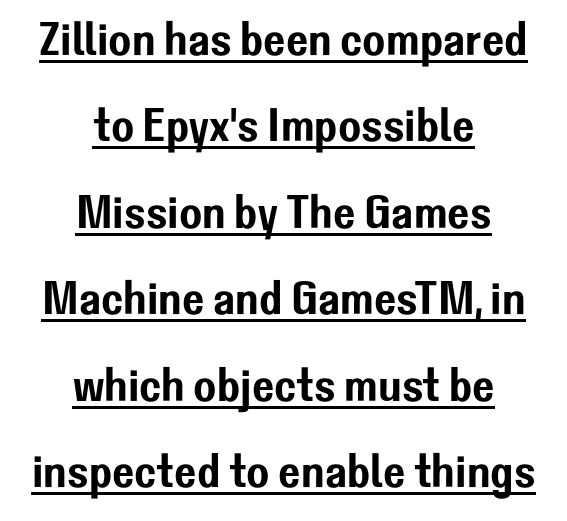
Vertical strokes here are truly vertical. Students, note that the glyphs here touch the page at normal intervals. A student would call this center alignment; a typographer would say set centered. The designer went with a sans here, leaving each stem footless. This sample carries an underscore along the baseline area. Proportional: the letters do not fall into vertical columns.
